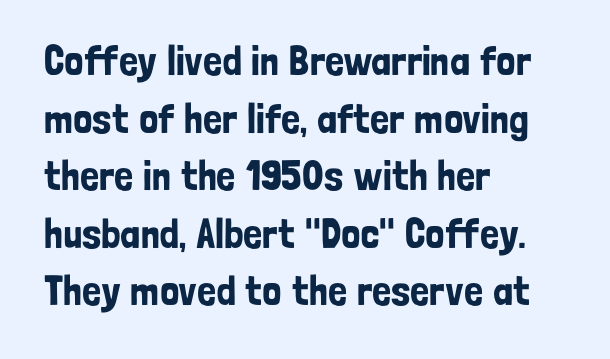
The image shows 42 px condensed sans-serif type, upright; set left-aligned, normal line spacing (1.37x), normal letter spacing, not underlined; low stroke contrast and a medium x-height.
